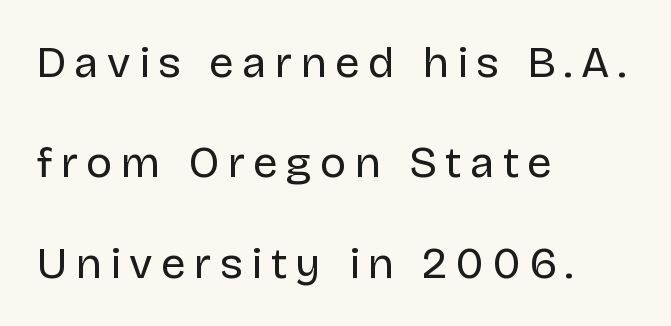
{"serif": "no", "italic": "no", "bold": "no", "weight": "regular", "width": "normal", "stroke_contrast": "low", "x_height": "large", "monospaced": "no", "underline": "no", "align": "left", "line_spacing": "loose", "line_spacing_ratio": 2.28, "glyph_px": 44}
